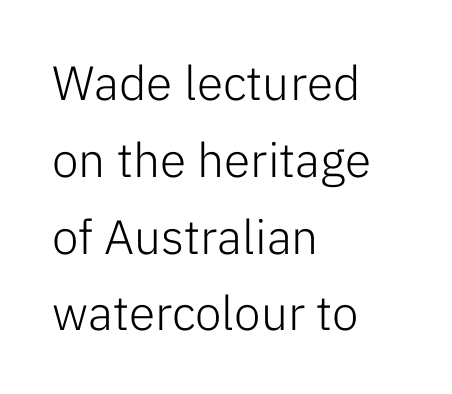
{"serif": "no", "italic": "no", "bold": "no", "weight": "light", "width": "normal", "stroke_contrast": "low", "x_height": "medium", "monospaced": "no", "underline": "no", "align": "left", "line_spacing": "normal", "line_spacing_ratio": 1.6, "letter_spacing": "normal", "letter_spacing_em": 0.0, "glyph_px": 48}
